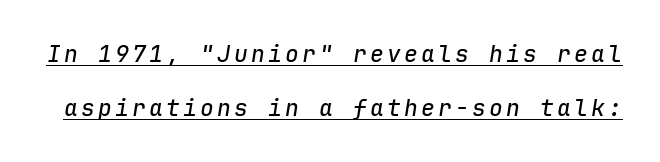
Q: Is the text italic (slanted)? A: Yes, it leans right by about 9 degrees.
Q: Is the text underlined? A: Yes.
Q: Is the spacing between lines tight, normal or loose? A: Loose.
